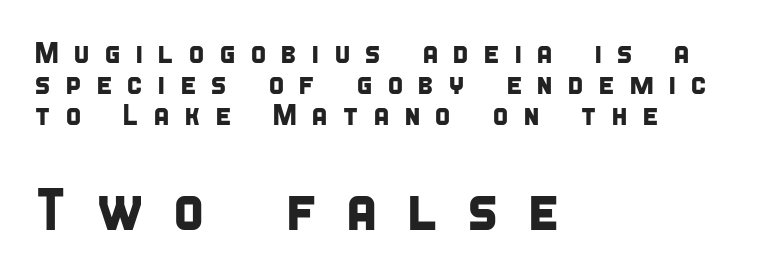
The image shows 59 px condensed sans-serif type; set left-aligned, tight line spacing (1.03x), unusually wide letter spacing (+0.46 em), not underlined; the second (bottom) block is 1.97x larger; low stroke contrast and a large x-height.
